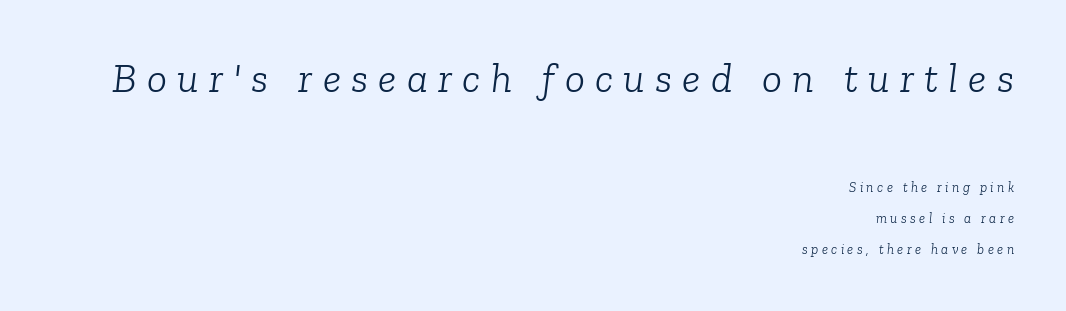
A typesetter would call this proportional, since set widths differ per character. Does extra space separate the letters? Yes, quite a lot of it. The leading is generous, giving the passage an open texture. The upper block of text is set noticeably larger than the block beneath it.
